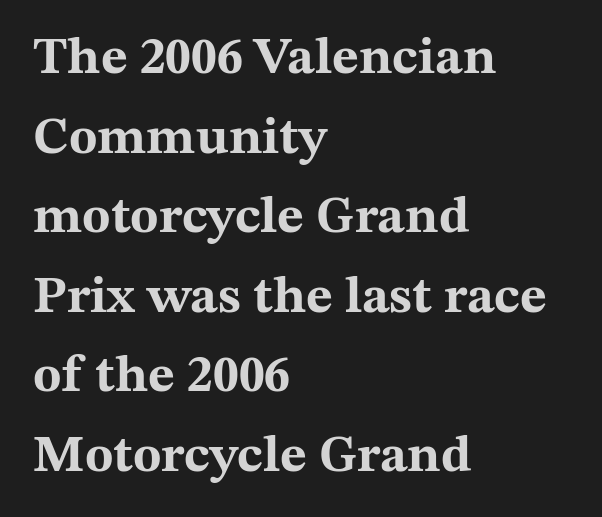
Q: Is the text bold? A: Yes.
Q: Is the text italic (slanted)? A: No, it is upright.
Q: Is the typeface a serif or a sans-serif typeface? A: Serif.
Q: Is the text underlined? A: No.
Q: How is the paragraph aligned? A: Left-aligned.
Q: Is the spacing between letters normal or unusually wide? A: Normal.
Q: Is the spacing between lines tight, normal or loose? A: Normal.
Q: Width (condensed, normal, or wide)? A: Wide.
Q: Stroke contrast? A: Medium.
Q: x-height? A: Medium.
Q: Monospaced? A: No.
